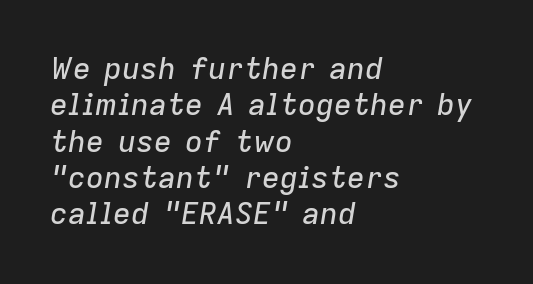
The image shows 30 px text type, italic (leaning right); set left-aligned, line spacing 1.21x, normal letter spacing, not underlined; low stroke contrast and a medium x-height.
